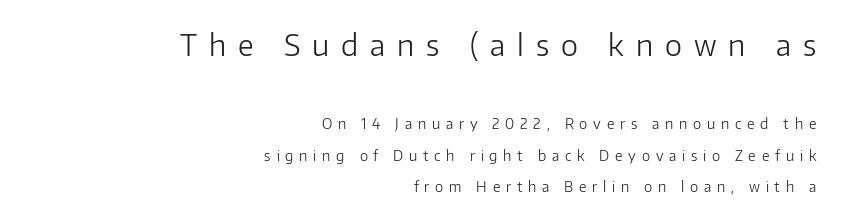
{"serif": "no", "italic": "no", "bold": "no", "weight": "light", "width": "normal", "stroke_contrast": "low", "x_height": "medium", "monospaced": "no", "underline": "no", "align": "right", "line_spacing": "loose", "line_spacing_ratio": 2.24, "letter_spacing": "wide", "letter_spacing_em": 0.41, "larger_block": "first", "size_ratio": 2.07, "glyph_px": 29}
